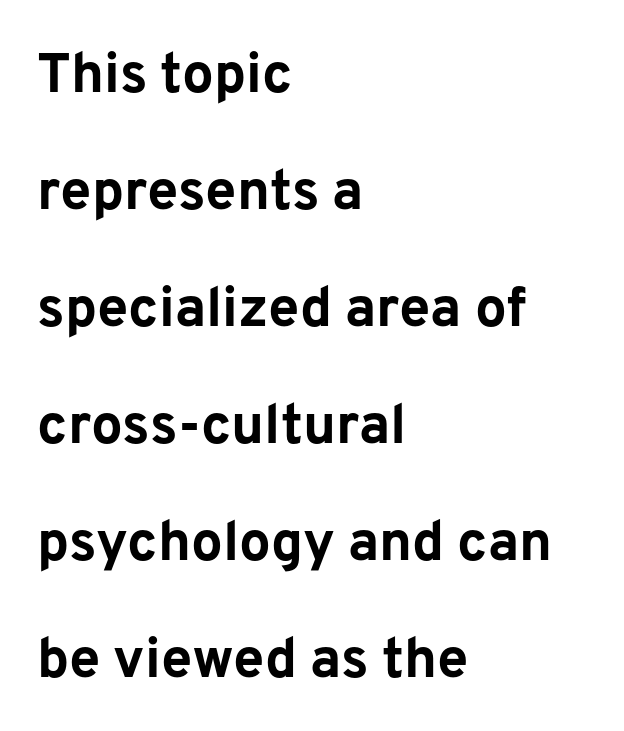
Q: Is the text bold? A: Yes.
Q: Is the text italic (slanted)? A: No, it is upright.
Q: Is the typeface a serif or a sans-serif typeface? A: Sans-serif.
Q: Is the text underlined? A: No.
Q: How is the paragraph aligned? A: Left-aligned.
Q: Is the spacing between letters normal or unusually wide? A: Normal.
Q: Is the spacing between lines tight, normal or loose? A: Loose.
Q: Width (condensed, normal, or wide)? A: Normal.
Q: Stroke contrast? A: Low.
Q: x-height? A: Medium.
Q: Monospaced? A: No.
